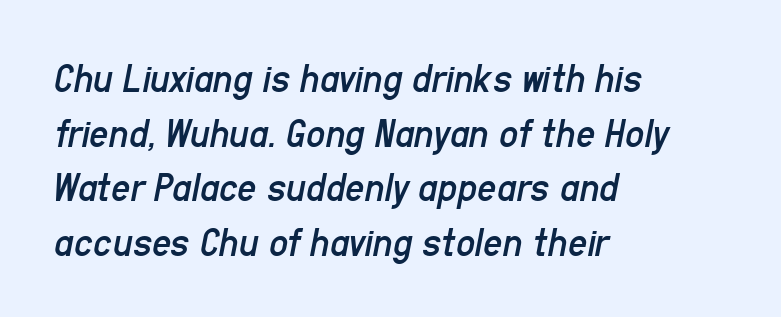
The image shows 42 px regular-weight, condensed type, italic (leaning right); set left-aligned, normal line spacing (1.3x), normal letter spacing, not underlined; low stroke contrast and a medium x-height.
